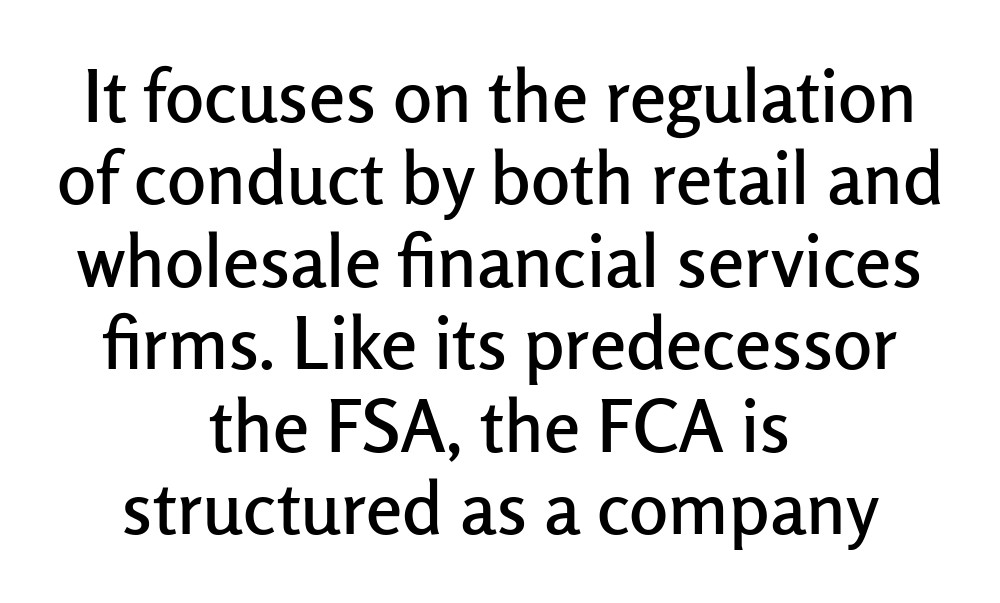
Check under the words: just untouched page. Students, note that the glyphs here touch the page at normal intervals. Characters remain perfectly vertical along every line. Each letter keeps its own natural width here, so spacing adapts to shape. Very little white space separates one row of letters from the next.
